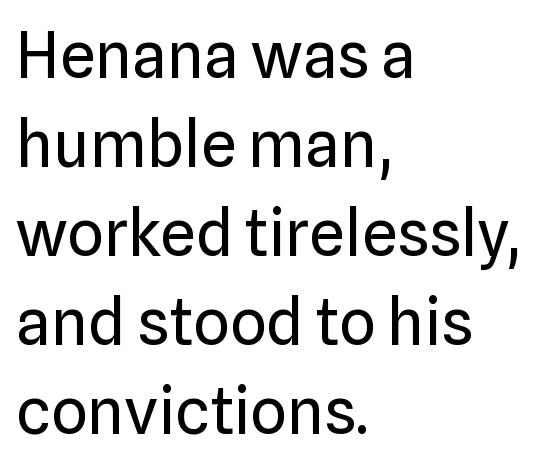
The image shows 64 px regular-weight sans-serif type, upright; set left-aligned, normal line spacing (1.39x), normal letter spacing, not underlined; low stroke contrast and a medium x-height.
